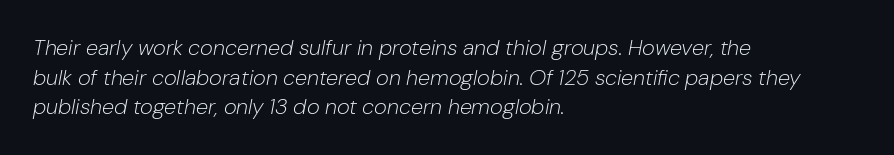
Beneath every word, the page is bare. Characters are canted at an angle relative to the baseline's perpendicular. No chunkiness to these letters — they're not bold. You could call the tracking neutral — neither tight nor loose. Horizontally, the lines are justified to the leading edge only. One glance says typical: line gaps are just what's usual.
